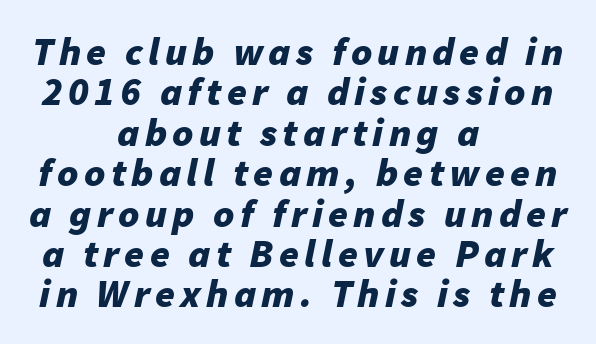
The image shows 40 px bold type, italic (leaning right); set centered, tight line spacing (1.01x), not underlined; low stroke contrast and a medium x-height.
